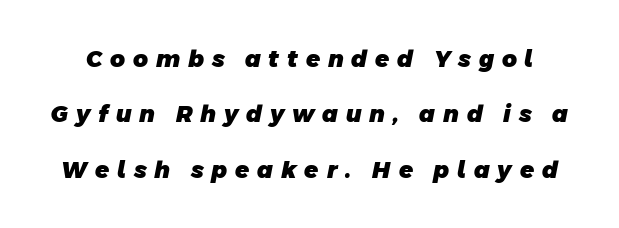
The image shows 23 px bold type; set loose line spacing (2.41x), unusually wide letter spacing (+0.34 em), not underlined.
